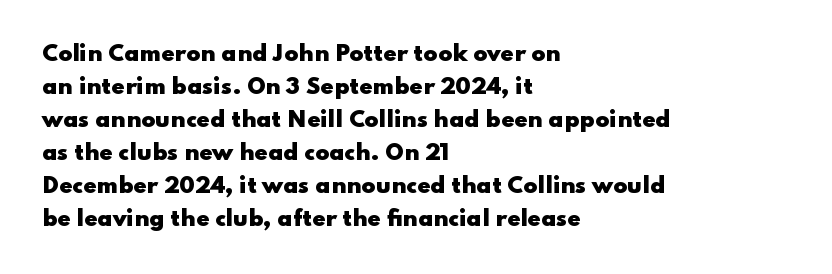
The image shows 21 px bold type, upright; set left-aligned, normal line spacing (1.57x), normal letter spacing, not underlined.
